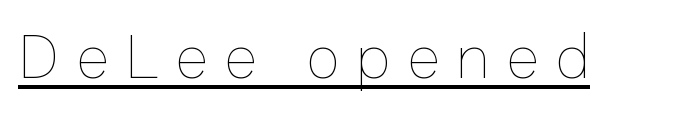
Q: Is the text bold? A: No.
Q: Is the text italic (slanted)? A: No, it is upright.
Q: Is the text underlined? A: Yes.
Q: Is the spacing between letters normal or unusually wide? A: Unusually wide.
Q: Width (condensed, normal, or wide)? A: Normal.
Q: Stroke contrast? A: Low.
Q: x-height? A: Medium.
Q: Monospaced? A: No.
